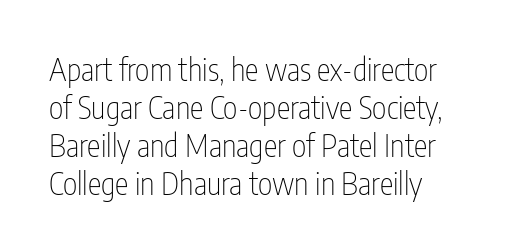
The image shows 31 px thin, condensed sans-serif type, upright; set line spacing 1.23x, normal letter spacing, not underlined; low stroke contrast and a medium x-height.
